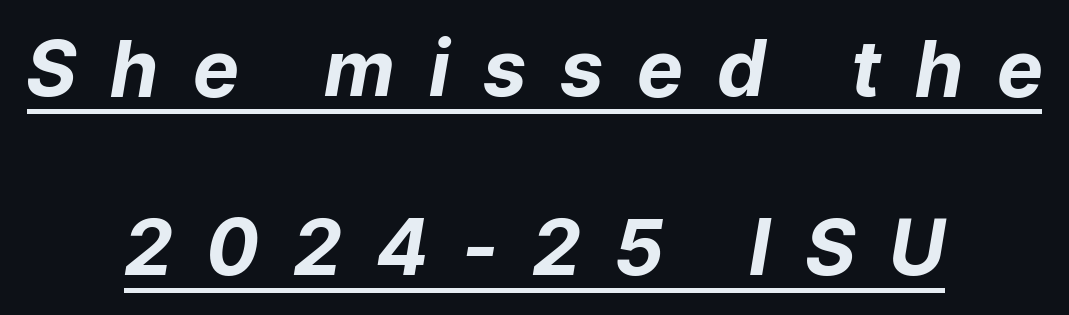
The image shows 78 px bold type, italic (leaning right); set centered, loose line spacing (2.3x), unusually wide letter spacing (+0.46 em), underlined; low stroke contrast and a medium x-height.
